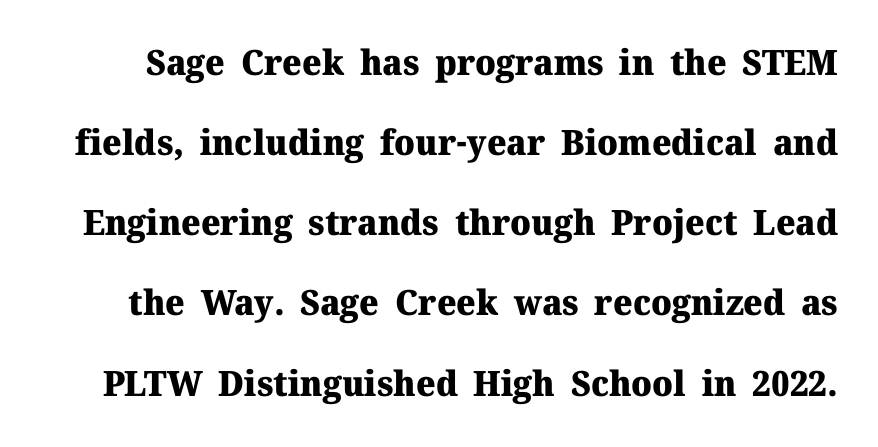
Q: Is the text bold? A: Yes.
Q: Is the text italic (slanted)? A: No, it is upright.
Q: Is the typeface a serif or a sans-serif typeface? A: Serif.
Q: Is the text underlined? A: No.
Q: Is the spacing between letters normal or unusually wide? A: Normal.
Q: Is the spacing between lines tight, normal or loose? A: Loose.
Q: Width (condensed, normal, or wide)? A: Normal.
Q: Stroke contrast? A: Medium.
Q: x-height? A: Medium.
Q: Monospaced? A: No.
